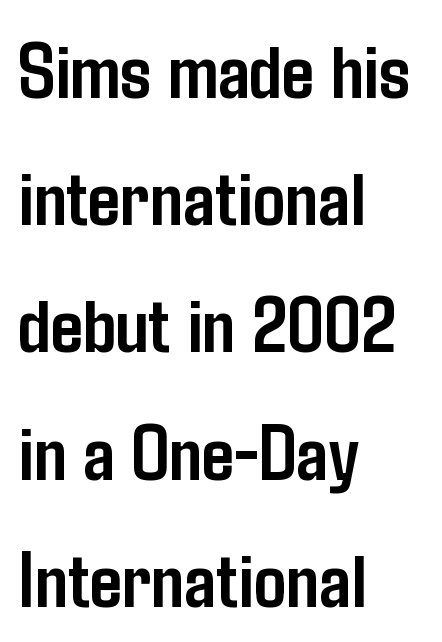
Observe the absence of serifs on each vertical stroke in this sample. Does the leading feel generous? No, just average. Set as a true bold cut, around the 700 mark. Does the lettering tilt? It doesn't — this is upright.
